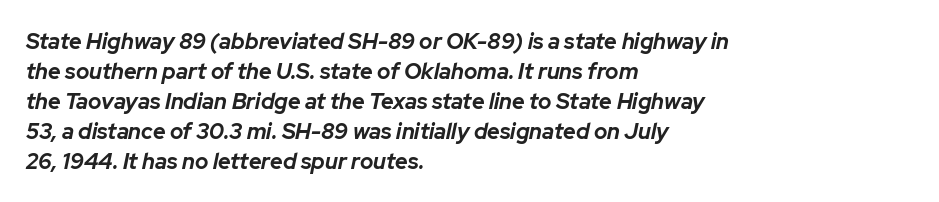
Regular leading. This rendering uses left alignment, leaving the right contour irregular. Tall strokes in this sample are angled rather than plumb. Unmarked baselines from the first word to the last.
